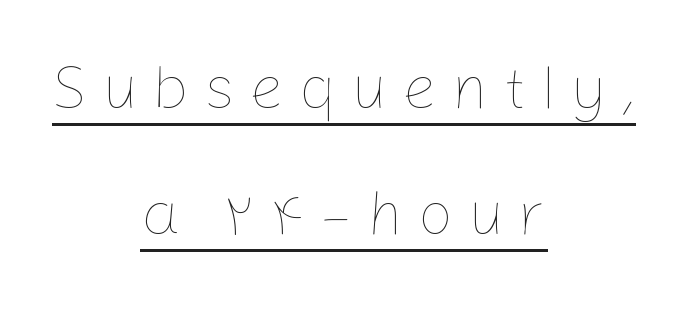
Q: Is the text bold? A: No.
Q: Is the text italic (slanted)? A: No, it is upright.
Q: Is the text underlined? A: Yes.
Q: How is the paragraph aligned? A: Centered.
Q: Is the spacing between letters normal or unusually wide? A: Unusually wide.
Q: Is the spacing between lines tight, normal or loose? A: Loose.
Q: Width (condensed, normal, or wide)? A: Normal.
Q: Stroke contrast? A: Low.
Q: x-height? A: Medium.
Q: Monospaced? A: No.
